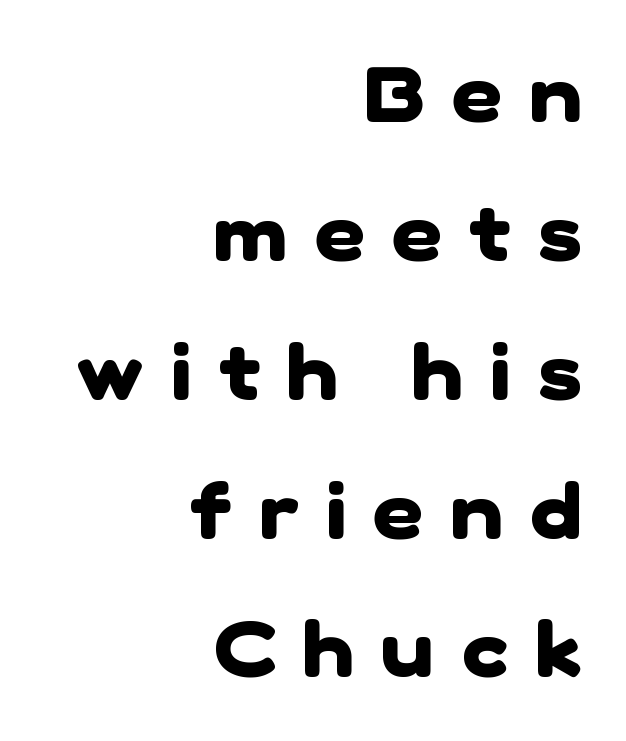
The image shows 78 px heavy sans-serif type; set right-aligned, line spacing 1.78x, unusually wide letter spacing (+0.35 em), not underlined; low stroke contrast and a medium x-height.
